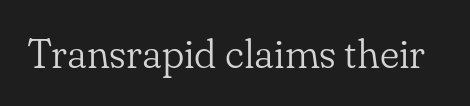
The image shows 41 px light serif type, upright; set normal letter spacing, not underlined; low stroke contrast and a small x-height.
